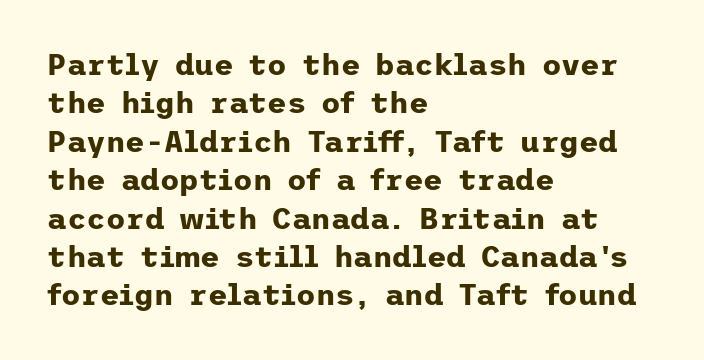
{"serif": "no", "italic": "no", "bold": "yes", "weight": "bold", "width": "normal", "stroke_contrast": "low", "x_height": "medium", "underline": "no", "align": "left", "line_spacing": "normal", "line_spacing_ratio": 1.28, "letter_spacing": "normal", "letter_spacing_em": 0.0, "glyph_px": 30}
